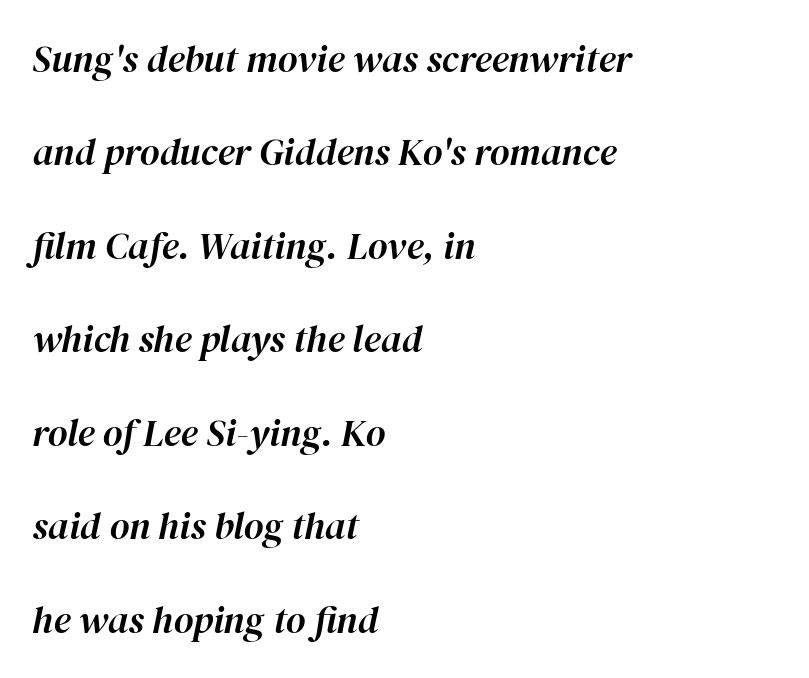
Q: Is the text italic (slanted)? A: Yes, it leans right by about 12 degrees.
Q: Is the text underlined? A: No.
Q: How is the paragraph aligned? A: Left-aligned.
Q: Is the spacing between letters normal or unusually wide? A: Normal.
Q: Is the spacing between lines tight, normal or loose? A: Loose.
Q: Width (condensed, normal, or wide)? A: Normal.
Q: Stroke contrast? A: High.
Q: x-height? A: Medium.
Q: Monospaced? A: No.
